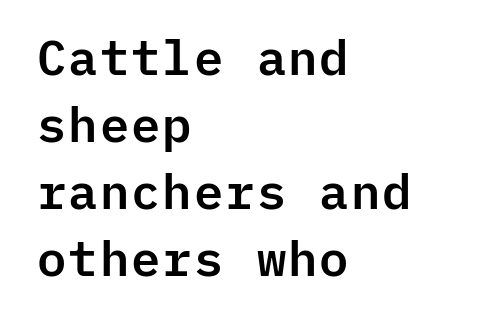
{"serif": "no", "italic": "no", "width": "normal", "stroke_contrast": "low", "x_height": "medium", "monospaced": "yes", "underline": "no", "align": "left", "line_spacing": "normal", "line_spacing_ratio": 1.37, "letter_spacing": "normal", "letter_spacing_em": 0.0, "glyph_px": 49}
